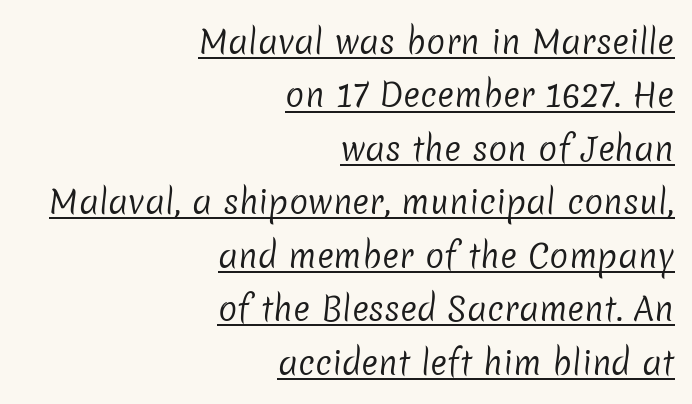
The image shows 32 px regular-weight sans-serif type; set right-aligned, normal line spacing (1.67x), normal letter spacing, underlined; low stroke contrast and a medium x-height.
